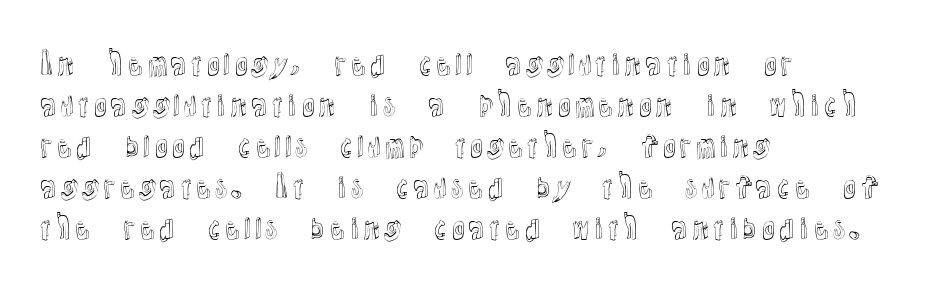
Q: Is the text italic (slanted)? A: No, it is upright.
Q: Is the text underlined? A: No.
Q: How is the paragraph aligned? A: Left-aligned.
Q: Is the spacing between letters normal or unusually wide? A: Normal.
Q: Is the spacing between lines tight, normal or loose? A: Normal.
Q: Width (condensed, normal, or wide)? A: Normal.
Q: x-height? A: Medium.
Q: Monospaced? A: No.
